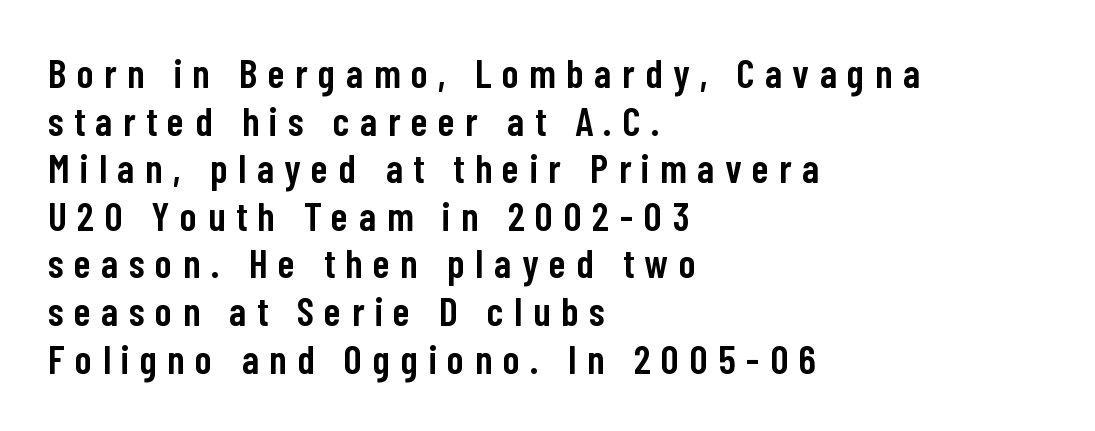
Q: Is the text bold? A: Semi-bold.
Q: Is the text italic (slanted)? A: No, it is upright.
Q: Is the typeface a serif or a sans-serif typeface? A: Sans-serif.
Q: Is the text underlined? A: No.
Q: How is the paragraph aligned? A: Left-aligned.
Q: Is the spacing between letters normal or unusually wide? A: Unusually wide.
Q: Width (condensed, normal, or wide)? A: Condensed.
Q: Stroke contrast? A: Low.
Q: x-height? A: Medium.
Q: Monospaced? A: No.
